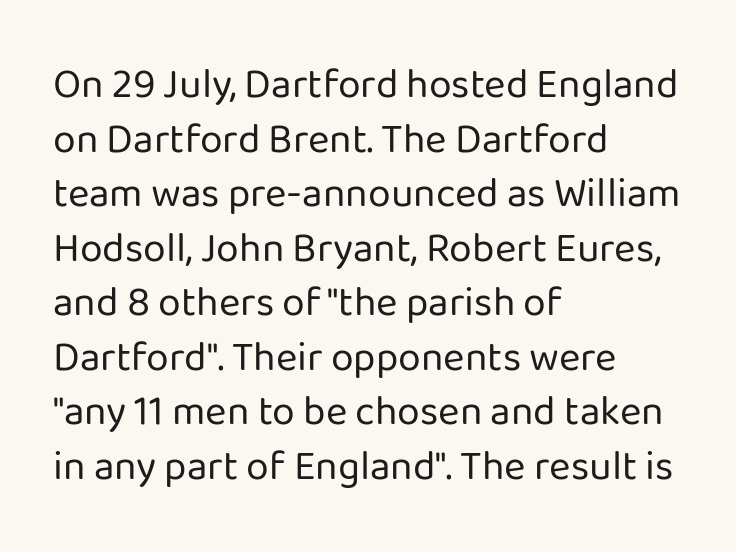
The image shows 41 px regular-weight sans-serif type, upright; set left-aligned, normal line spacing (1.33x), normal letter spacing, not underlined; low stroke contrast and a medium x-height.
